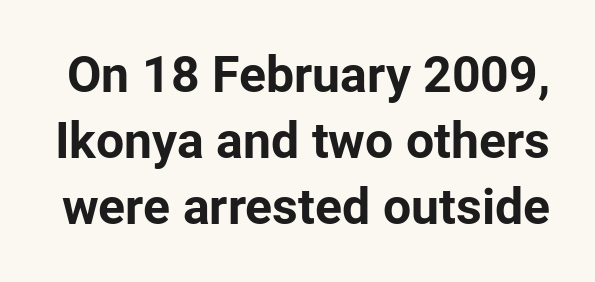
The image shows 50 px bold sans-serif type, upright; set normal line spacing (1.32x), normal letter spacing, not underlined; low stroke contrast and a medium x-height.
